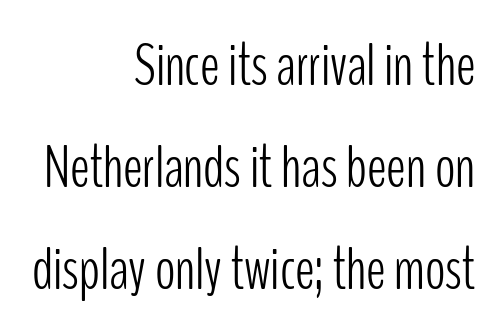
The image shows 60 px light, condensed sans-serif type, upright; set right-aligned, normal line spacing (1.7x), normal letter spacing, not underlined; low stroke contrast and a medium x-height.
